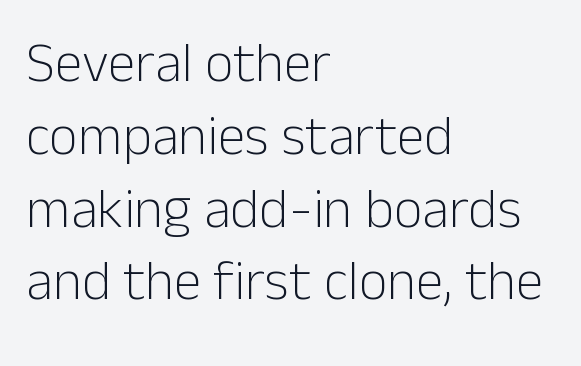
Q: Is the text bold? A: No.
Q: Is the text italic (slanted)? A: No, it is upright.
Q: Is the typeface a serif or a sans-serif typeface? A: Sans-serif.
Q: Is the text underlined? A: No.
Q: How is the paragraph aligned? A: Left-aligned.
Q: Is the spacing between letters normal or unusually wide? A: Normal.
Q: Is the spacing between lines tight, normal or loose? A: Normal.
Q: Width (condensed, normal, or wide)? A: Normal.
Q: Stroke contrast? A: Low.
Q: x-height? A: Medium.
Q: Monospaced? A: No.
